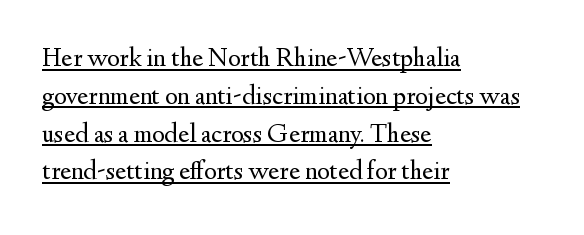
Heft: none added — not bold. Posture: upright roman. Underlining? Definitely there. The ragged edge is on the right, which tells us the setting is flush left. If you measured baseline to baseline, you'd find a middling distance. Nobody touched the tracking dial on this one.
